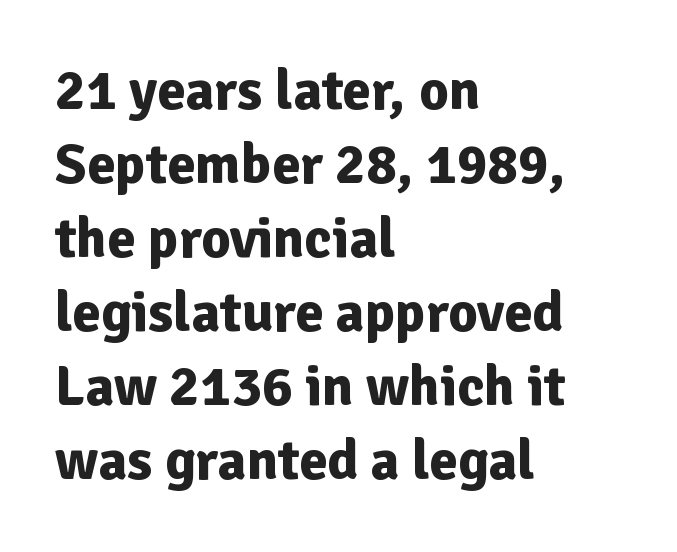
{"serif": "no", "italic": "no", "bold": "yes", "weight": "bold", "width": "normal", "stroke_contrast": "low", "x_height": "medium", "monospaced": "no", "underline": "no", "align": "left", "line_spacing": "normal", "line_spacing_ratio": 1.3, "letter_spacing": "normal", "letter_spacing_em": 0.0, "glyph_px": 57}
